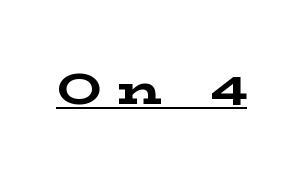
{"serif": "yes", "italic": "no", "bold": "yes", "weight": "bold", "width": "wide", "stroke_contrast": "low", "x_height": "medium", "monospaced": "no", "underline": "yes", "letter_spacing": "wide", "letter_spacing_em": 0.37, "glyph_px": 44}
